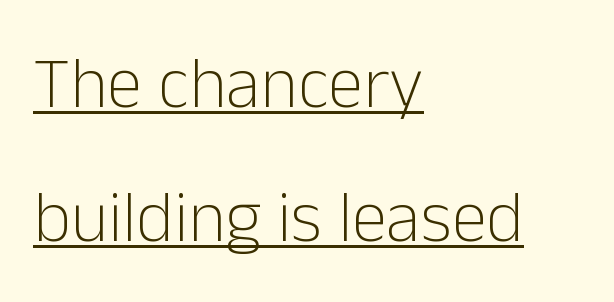
Underlined type. This sample uses plain, unmodified letter spacing. If you drew a line through each stem, it would be perfectly vertical. A typesetter would call this proportional, since set widths differ per character.
